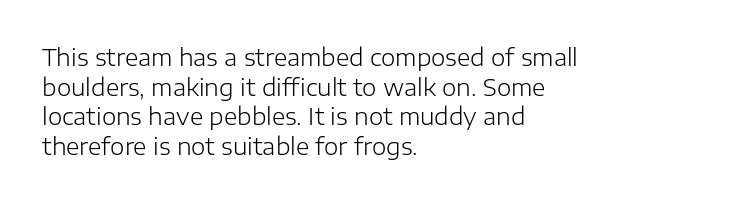
Q: Is the text bold? A: No.
Q: Is the text italic (slanted)? A: No, it is upright.
Q: Is the text underlined? A: No.
Q: How is the paragraph aligned? A: Left-aligned.
Q: Is the spacing between letters normal or unusually wide? A: Normal.
Q: Is the spacing between lines tight, normal or loose? A: Normal.
